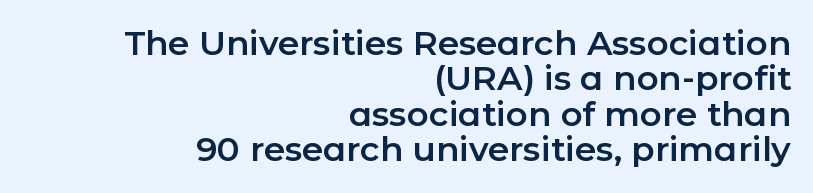
{"serif": "no", "italic": "no", "width": "normal", "stroke_contrast": "low", "x_height": "medium", "monospaced": "no", "underline": "no", "align": "right", "line_spacing": "tight", "line_spacing_ratio": 1.04, "letter_spacing": "normal", "letter_spacing_em": 0.0, "glyph_px": 34}
